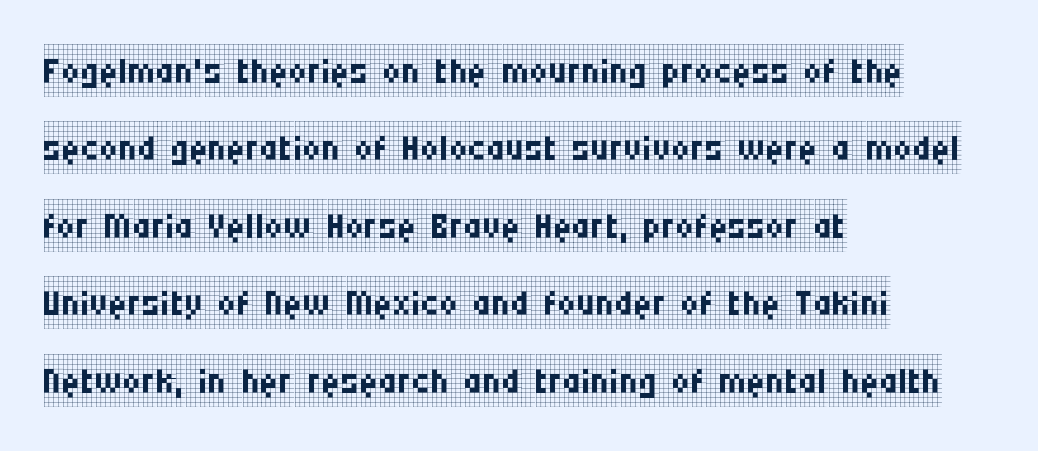
{"serif": "yes", "italic": "no", "bold": "no", "weight": "regular", "width": "condensed", "stroke_contrast": "low", "x_height": "large", "monospaced": "no", "underline": "no", "align": "left", "line_spacing": "normal", "line_spacing_ratio": 1.49, "letter_spacing": "normal", "letter_spacing_em": 0.0, "glyph_px": 52}
